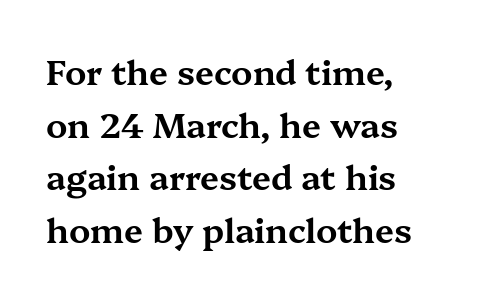
{"serif": "yes", "italic": "no", "width": "wide", "stroke_contrast": "medium", "x_height": "medium", "monospaced": "no", "underline": "no", "line_spacing": "normal", "line_spacing_ratio": 1.55, "letter_spacing": "normal", "letter_spacing_em": 0.0, "glyph_px": 34}
